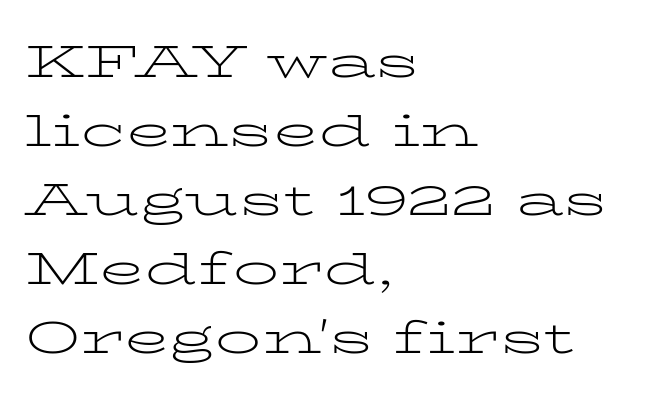
The image shows 46 px light, wide serif type, upright; set left-aligned, normal line spacing (1.5x), normal letter spacing, not underlined; low stroke contrast and a medium x-height.
